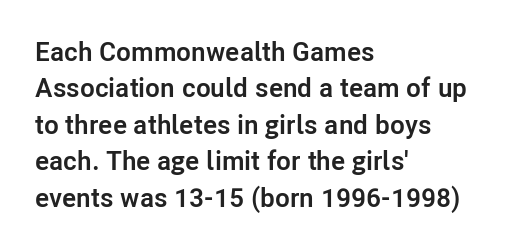
Q: Is the text bold? A: Yes.
Q: Is the text italic (slanted)? A: No, it is upright.
Q: Is the text underlined? A: No.
Q: How is the paragraph aligned? A: Left-aligned.
Q: Is the spacing between letters normal or unusually wide? A: Normal.
Q: Is the spacing between lines tight, normal or loose? A: Normal.
